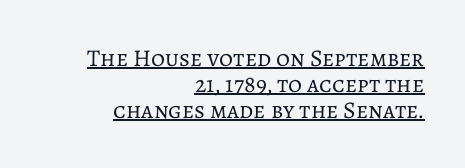
Q: Is the text bold? A: No.
Q: Is the text italic (slanted)? A: No, it is upright.
Q: Is the text underlined? A: Yes.
Q: How is the paragraph aligned? A: Right-aligned.
Q: Is the spacing between letters normal or unusually wide? A: Normal.
Q: Is the spacing between lines tight, normal or loose? A: Tight.
